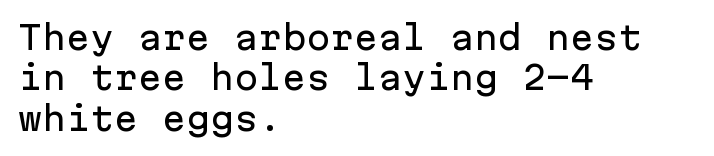
The compositor pushed each line to the left boundary. One glance says typical: line gaps are just what's usual. Fixed-width glyphs throughout — classic coding-font behaviour. The lettering holds an erect, upright posture throughout. This rendering employs a face without finishing strokes, i.e., a sans-serif. Spacing between characters is what you'd get straight out of the box.
